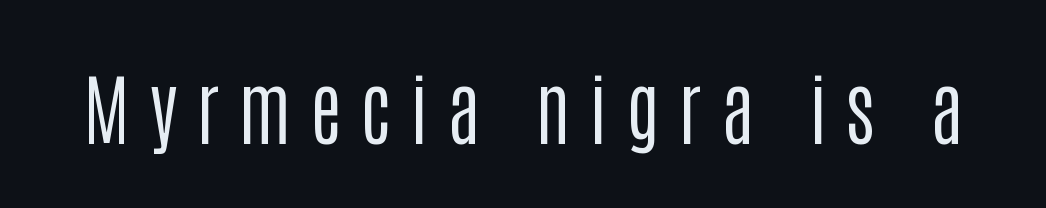
Every character sits straight up, as roman type does. Looks like regular typesetting: each glyph gets only the width it needs. This rendering widens character spacing well past its baseline value. This is not heavy type; no bold has been used. The characters display no serif detailing; their extremities are plain.
